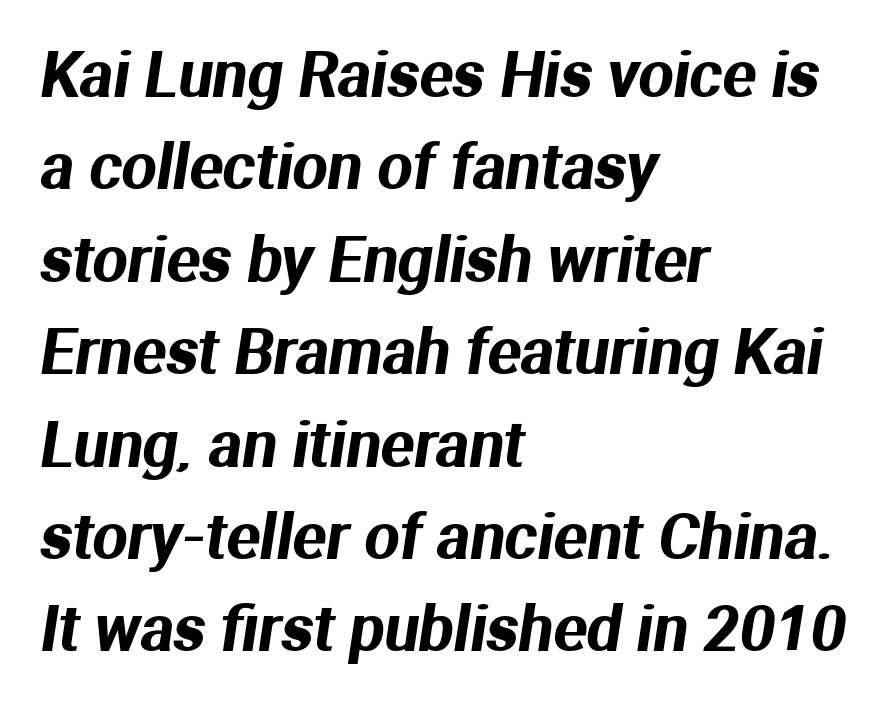
{"serif": "no", "width": "normal", "stroke_contrast": "medium", "x_height": "medium", "monospaced": "no", "underline": "no", "align": "left", "line_spacing": "normal", "line_spacing_ratio": 1.49, "letter_spacing": "normal", "letter_spacing_em": 0.0, "glyph_px": 62}
